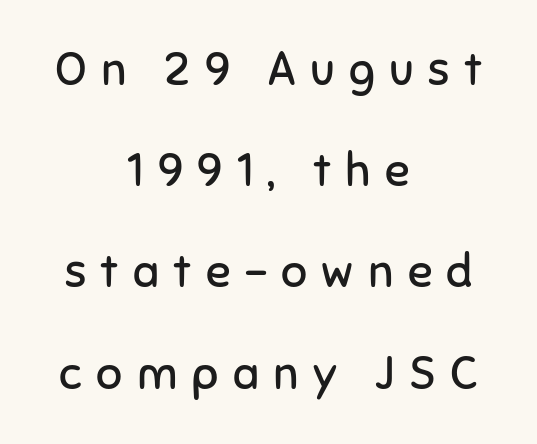
{"serif": "no", "italic": "no", "bold": "no", "weight": "regular", "width": "normal", "stroke_contrast": "low", "x_height": "medium", "monospaced": "no", "underline": "no", "align": "center", "line_spacing": "loose", "line_spacing_ratio": 2.2, "letter_spacing": "wide", "letter_spacing_em": 0.31, "glyph_px": 46}
